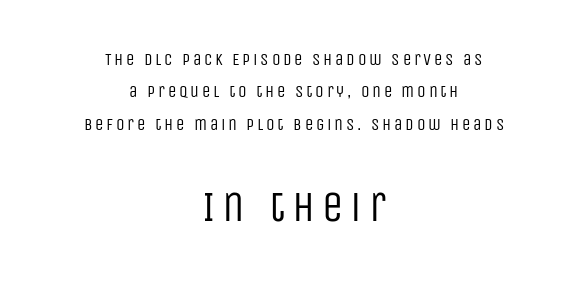
One glance says open: line gaps are wider than usual. Where is the straight margin? There isn't one; the lines are centered. The letters look calm and open, with moderate or lighter stems. The designer went with a sans here, leaving each stem footless. Here the second block reads like a headline and the first like body copy.
